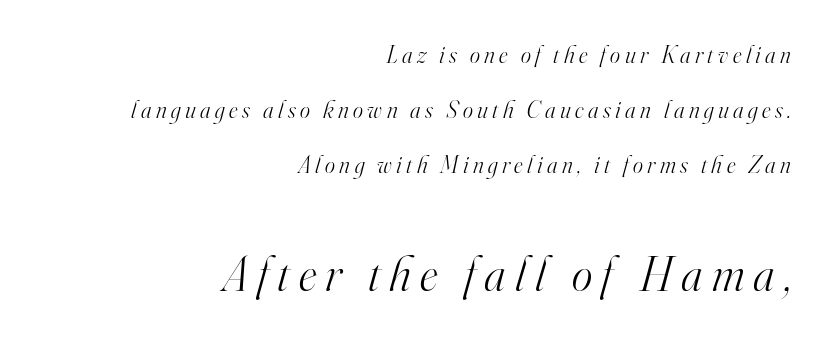
Q: Is the text bold? A: No.
Q: Is the text italic (slanted)? A: Yes, it leans right by about 16 degrees.
Q: Is the typeface a serif or a sans-serif typeface? A: Serif.
Q: Is the text underlined? A: No.
Q: How is the paragraph aligned? A: Right-aligned.
Q: Is the spacing between lines tight, normal or loose? A: Loose.
Q: Which block of text is set in a larger size, the first (top) or the second (bottom)? A: The second (bottom) one.
Q: Width (condensed, normal, or wide)? A: Normal.
Q: Stroke contrast? A: High.
Q: x-height? A: Small.
Q: Monospaced? A: No.
